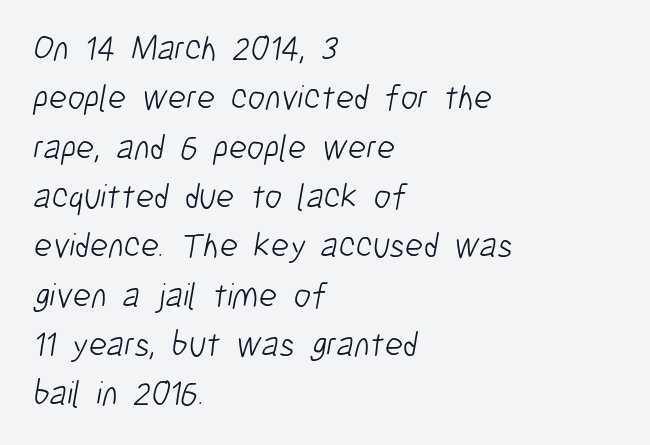
The image shows 35 px light, condensed sans-serif type; set left-aligned, normal line spacing (1.41x), normal letter spacing, not underlined; low stroke contrast and a medium x-height.
